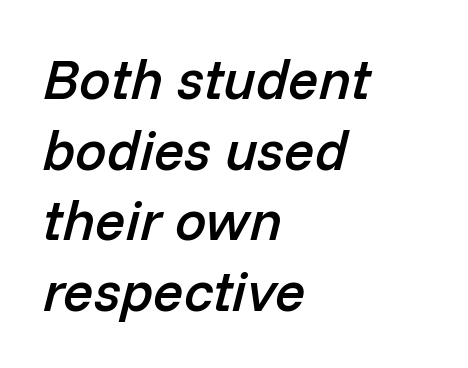
The rendering uses a semibold face; strokes are thickened but not to full bold. This is oblique type, the kind used for emphasis or titles. Compared with a centered layout, this one pins lines to the left instead. A clean baseline with only descenders dipping below it. Character widths vary here, with narrow letters taking less room than wide ones.
